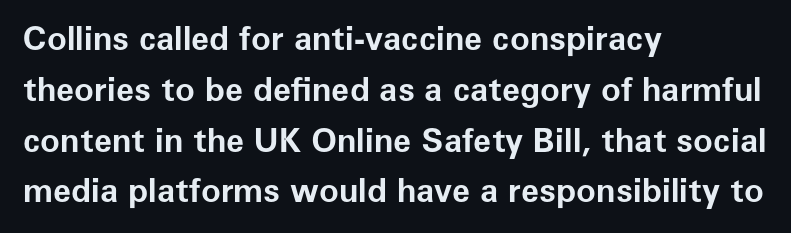
{"serif": "no", "italic": "no", "bold": "yes", "weight": "bold", "width": "normal", "stroke_contrast": "low", "x_height": "medium", "monospaced": "no", "underline": "no", "align": "left", "line_spacing": "normal", "line_spacing_ratio": 1.54, "letter_spacing": "normal", "letter_spacing_em": 0.0, "glyph_px": 33}
